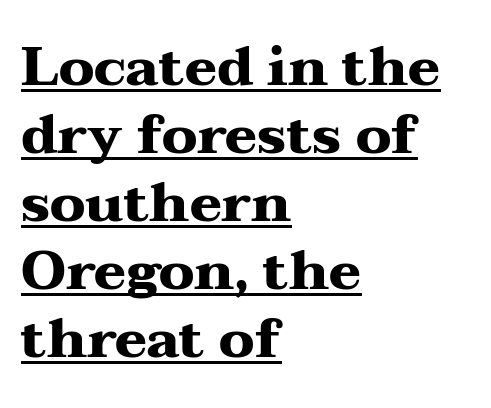
Q: Is the text bold? A: Yes.
Q: Is the text italic (slanted)? A: No, it is upright.
Q: Is the typeface a serif or a sans-serif typeface? A: Serif.
Q: Is the text underlined? A: Yes.
Q: How is the paragraph aligned? A: Left-aligned.
Q: Is the spacing between letters normal or unusually wide? A: Normal.
Q: Is the spacing between lines tight, normal or loose? A: Normal.
Q: Width (condensed, normal, or wide)? A: Wide.
Q: Stroke contrast? A: Medium.
Q: x-height? A: Medium.
Q: Monospaced? A: No.
